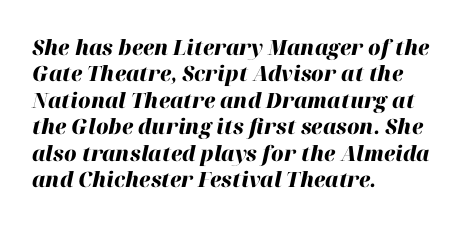
Q: Is the text bold? A: Yes.
Q: Is the text italic (slanted)? A: Yes, it leans right by about 12 degrees.
Q: Is the text underlined? A: No.
Q: How is the paragraph aligned? A: Left-aligned.
Q: Is the spacing between letters normal or unusually wide? A: Normal.
Q: Is the spacing between lines tight, normal or loose? A: Normal.
